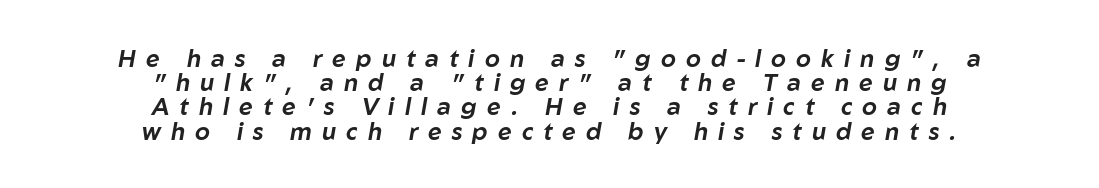
{"italic": "yes", "lean": "right", "slant_degrees": 10, "underline": "no", "align": "center", "line_spacing": "tight", "line_spacing_ratio": 1.01, "letter_spacing": "wide", "letter_spacing_em": 0.42, "glyph_px": 24}
